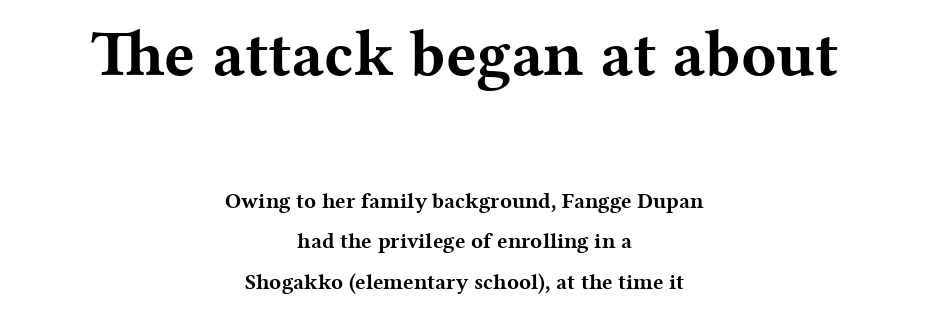
The image shows 65 px bold, wide serif type, upright; set centered, line spacing 1.84x, normal letter spacing, not underlined; the first (top) block is 2.95x larger; medium stroke contrast and a medium x-height.
